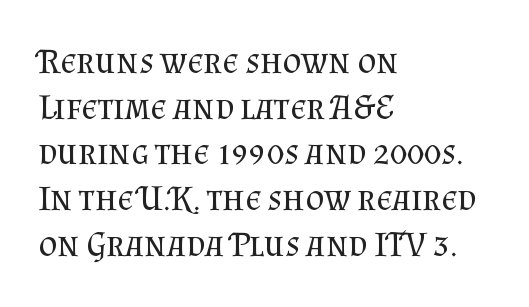
{"serif": "yes", "italic": "no", "bold": "no", "weight": "regular", "width": "normal", "stroke_contrast": "medium", "x_height": "small", "monospaced": "no", "underline": "no", "align": "left", "line_spacing": "normal", "line_spacing_ratio": 1.27, "letter_spacing": "normal", "letter_spacing_em": 0.0, "glyph_px": 36}
